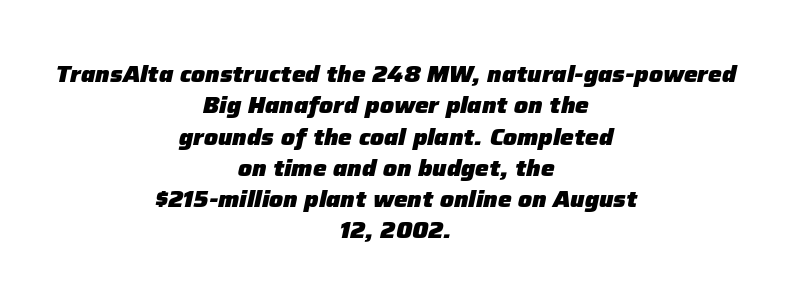
{"italic": "yes", "lean": "right", "slant_degrees": 12, "bold": "yes", "underline": "no", "align": "center", "line_spacing": "normal", "line_spacing_ratio": 1.36, "letter_spacing": "normal", "letter_spacing_em": 0.0, "glyph_px": 23}
